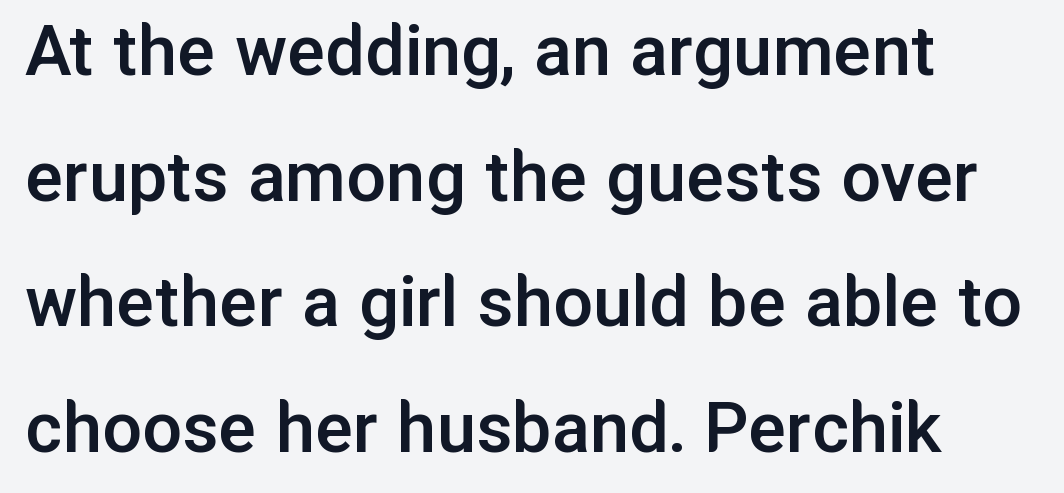
{"serif": "no", "italic": "no", "bold": "semi", "weight": "semibold", "width": "normal", "stroke_contrast": "low", "x_height": "medium", "monospaced": "no", "underline": "no", "align": "left", "line_spacing": "normal", "line_spacing_ratio": 1.59, "letter_spacing": "normal", "letter_spacing_em": 0.0, "glyph_px": 79}
